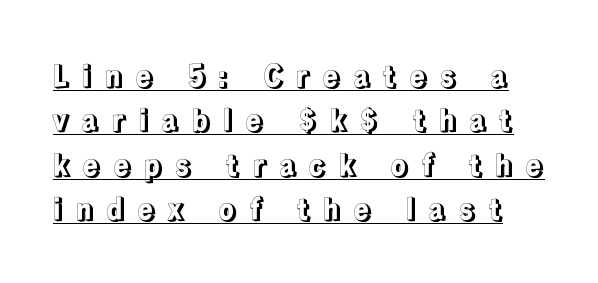
{"italic": "no", "width": "normal", "x_height": "medium", "monospaced": "no", "underline": "yes", "line_spacing": "normal", "line_spacing_ratio": 1.53, "letter_spacing": "wide", "letter_spacing_em": 0.43, "glyph_px": 29}
